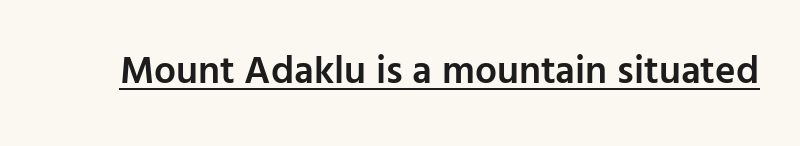
Q: Is the text bold? A: Semi-bold.
Q: Is the text italic (slanted)? A: No, it is upright.
Q: Is the typeface a serif or a sans-serif typeface? A: Sans-serif.
Q: Is the text underlined? A: Yes.
Q: Is the spacing between letters normal or unusually wide? A: Normal.
Q: Width (condensed, normal, or wide)? A: Normal.
Q: Stroke contrast? A: Low.
Q: x-height? A: Medium.
Q: Monospaced? A: No.
